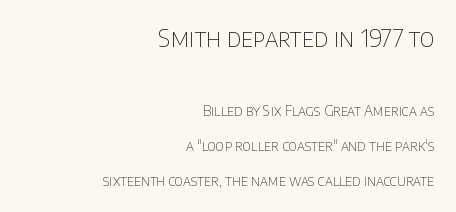
{"italic": "no", "bold": "no", "underline": "no", "align": "right", "line_spacing": "loose", "line_spacing_ratio": 2.49, "letter_spacing": "normal", "letter_spacing_em": 0.0, "larger_block": "first", "size_ratio": 1.71, "glyph_px": 24}
